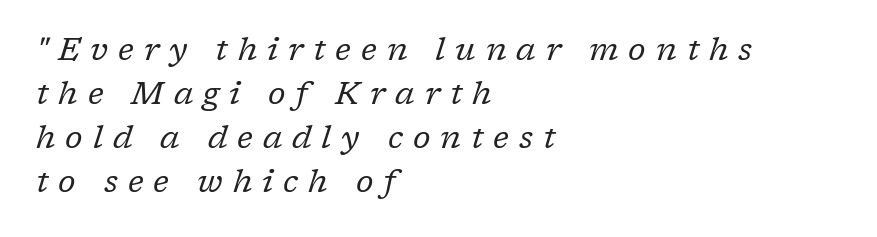
Q: Is the text bold? A: No.
Q: Is the text italic (slanted)? A: Yes, it leans right by about 17 degrees.
Q: Is the typeface a serif or a sans-serif typeface? A: Serif.
Q: Is the text underlined? A: No.
Q: How is the paragraph aligned? A: Left-aligned.
Q: Is the spacing between letters normal or unusually wide? A: Unusually wide.
Q: Is the spacing between lines tight, normal or loose? A: Normal.
Q: Width (condensed, normal, or wide)? A: Normal.
Q: Stroke contrast? A: Low.
Q: x-height? A: Medium.
Q: Monospaced? A: No.
